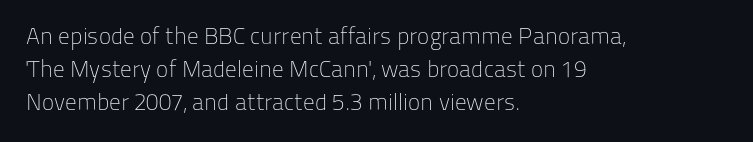
The image shows 23 px text type, upright; set left-aligned, normal line spacing (1.43x), normal letter spacing, not underlined.
